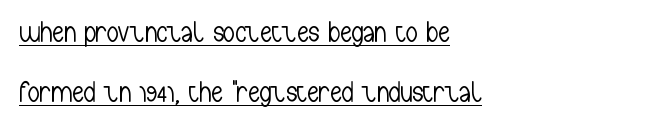
Compared with typical paragraphs, the rows here are farther apart. The characters display no serif detailing; their extremities are plain. One-word summary of the alignment: left. The letters stand upright; this is a roman face. Heft: none added — not bold. This sample carries an underscore along the baseline area.
